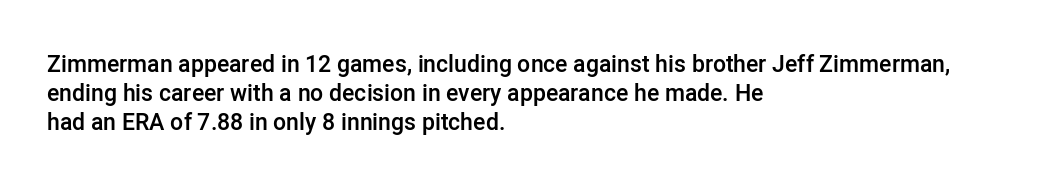
These lines keep a tight, regular rhythm from letter to letter. Horizontally, the lines are justified to the leading edge only. Normally led — the rows are evenly, conventionally spaced. The axis of the letterforms is exactly vertical. Bold? Not quite — semibold, heavier than regular but stopping short.
